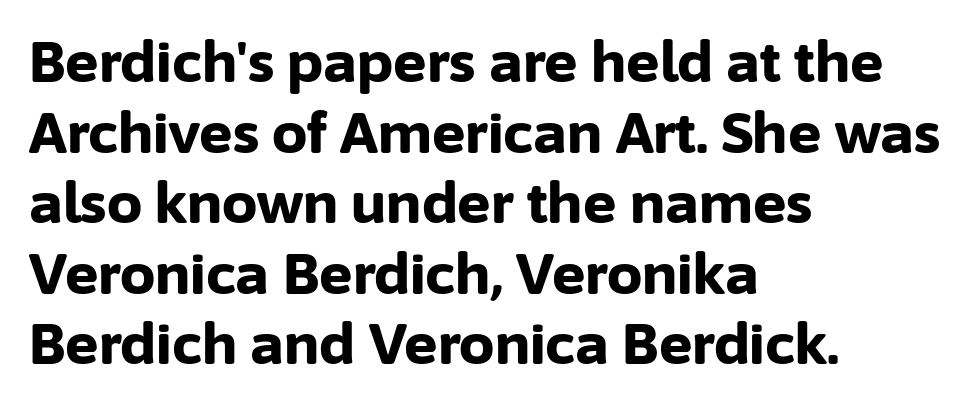
{"serif": "no", "italic": "no", "bold": "yes", "weight": "bold", "width": "normal", "stroke_contrast": "low", "x_height": "medium", "monospaced": "no", "underline": "no", "align": "left", "line_spacing": "normal", "line_spacing_ratio": 1.26, "letter_spacing": "normal", "letter_spacing_em": 0.0, "glyph_px": 56}
